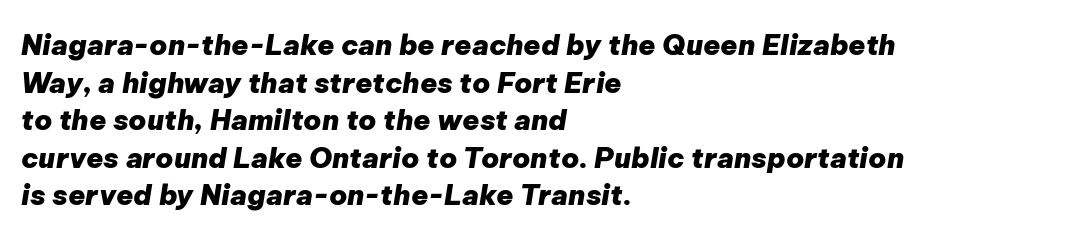
Bare-footed words on every line. Reading down the column, the eye jumps a familiar distance to each next line. Line starts are locked; line ends wander. The letters are slanted; this is an italic face. These lines keep a tight, regular rhythm from letter to letter.
